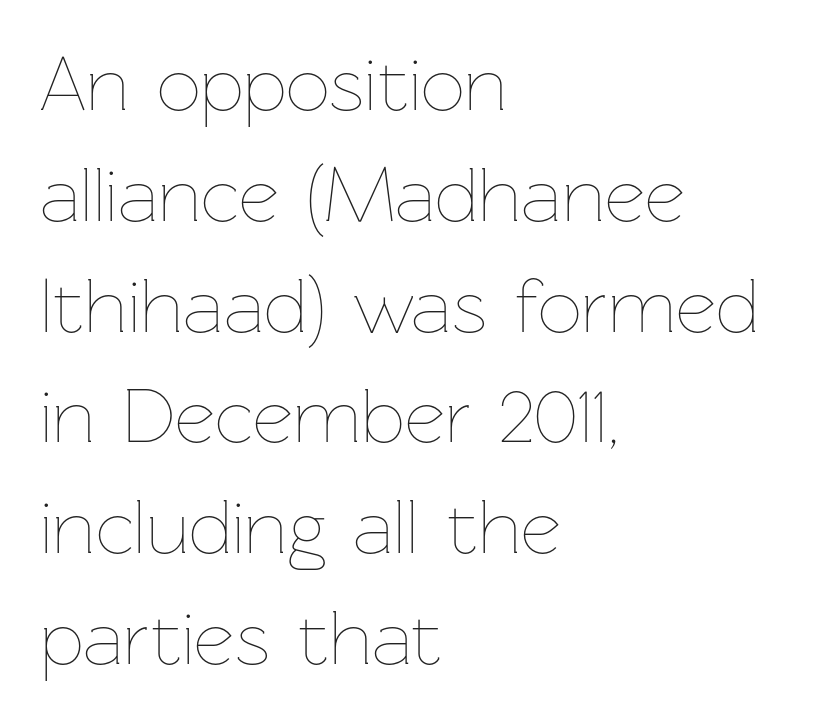
Q: Is the text bold? A: No.
Q: Is the text italic (slanted)? A: No, it is upright.
Q: Is the text underlined? A: No.
Q: How is the paragraph aligned? A: Left-aligned.
Q: Is the spacing between letters normal or unusually wide? A: Normal.
Q: Is the spacing between lines tight, normal or loose? A: Normal.
Q: Width (condensed, normal, or wide)? A: Normal.
Q: Stroke contrast? A: Low.
Q: x-height? A: Medium.
Q: Monospaced? A: No.
